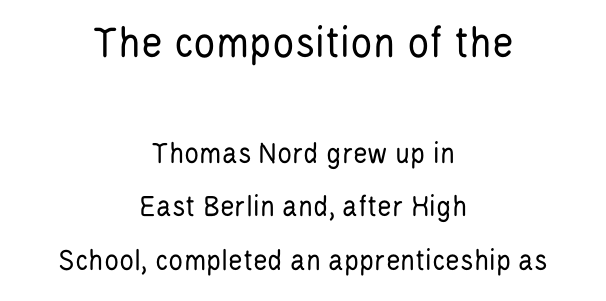
{"serif": "no", "italic": "no", "bold": "no", "weight": "regular", "width": "condensed", "stroke_contrast": "low", "x_height": "large", "monospaced": "no", "underline": "no", "align": "center", "line_spacing_ratio": 1.72, "letter_spacing": "normal", "letter_spacing_em": 0.0, "larger_block": "first", "size_ratio": 1.48, "glyph_px": 46}
